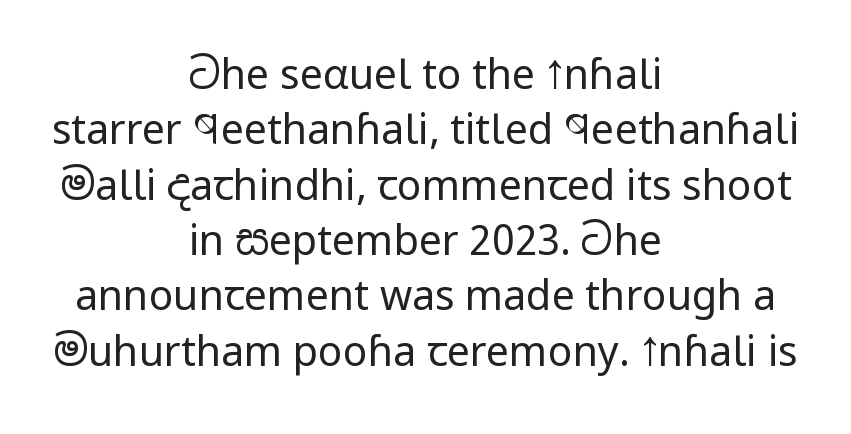
What's the leading like? Ordinary, nothing unusual. Nope, not italic — everything's standing straight. The glyphs are unaccompanied by any horizontal stroke below them. The passage shown is typed in a proportional face where columns would drift.
